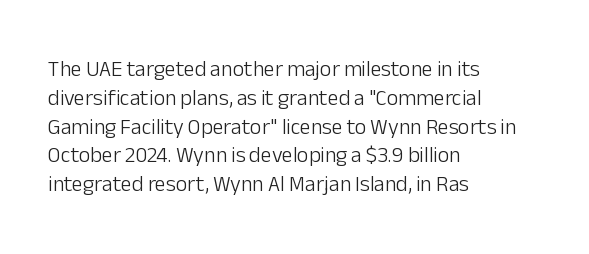
{"italic": "no", "bold": "no", "underline": "no", "align": "left", "line_spacing": "normal", "line_spacing_ratio": 1.31, "letter_spacing": "normal", "letter_spacing_em": 0.0, "glyph_px": 22}
